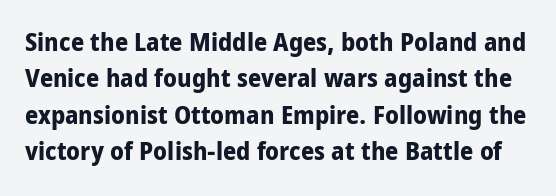
{"italic": "no", "bold": "yes", "underline": "no", "line_spacing": "normal", "line_spacing_ratio": 1.4, "letter_spacing": "normal", "letter_spacing_em": 0.0, "glyph_px": 26}
